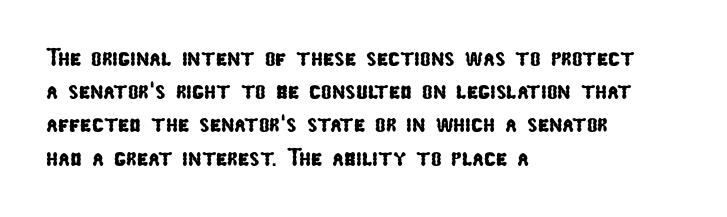
Q: Is the text underlined? A: No.
Q: How is the paragraph aligned? A: Left-aligned.
Q: Is the spacing between letters normal or unusually wide? A: Normal.
Q: Is the spacing between lines tight, normal or loose? A: Normal.
